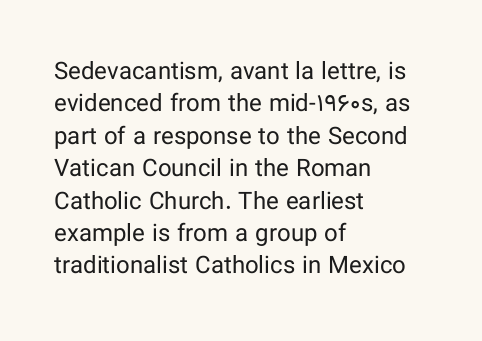
{"italic": "no", "bold": "no", "underline": "no", "align": "left", "line_spacing": "normal", "line_spacing_ratio": 1.35, "letter_spacing": "normal", "letter_spacing_em": 0.0, "glyph_px": 24}
